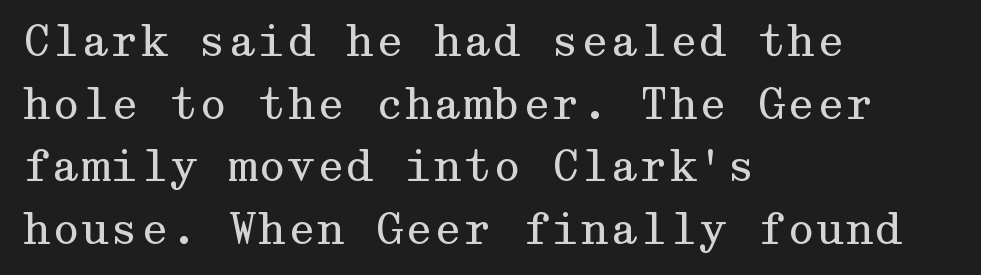
Q: Is the text bold? A: No.
Q: Is the text italic (slanted)? A: No, it is upright.
Q: Is the typeface a serif or a sans-serif typeface? A: Serif.
Q: Is the text underlined? A: No.
Q: How is the paragraph aligned? A: Left-aligned.
Q: Is the spacing between letters normal or unusually wide? A: Normal.
Q: Is the spacing between lines tight, normal or loose? A: Normal.
Q: Width (condensed, normal, or wide)? A: Wide.
Q: Stroke contrast? A: Medium.
Q: x-height? A: Medium.
